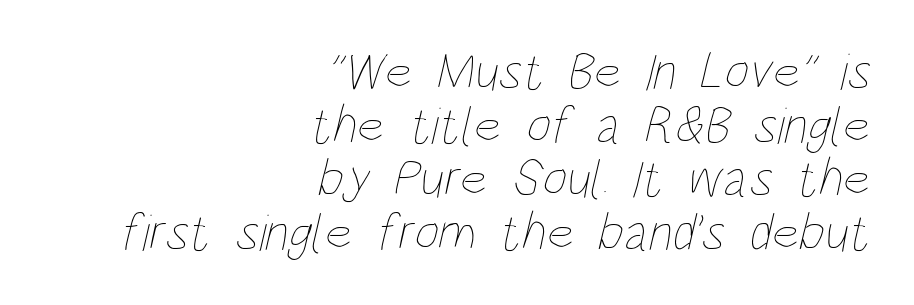
{"bold": "no", "weight": "thin", "width": "condensed", "stroke_contrast": "low", "x_height": "large", "monospaced": "no", "underline": "no", "align": "right", "line_spacing": "tight", "line_spacing_ratio": 1.01, "letter_spacing": "normal", "letter_spacing_em": 0.0, "glyph_px": 53}
